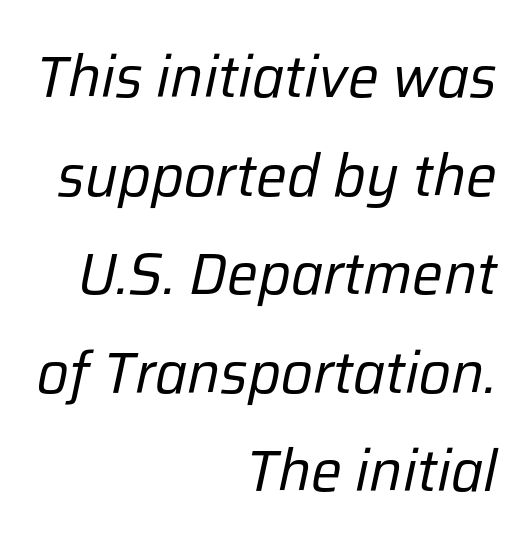
Q: Is the text bold? A: No.
Q: Is the text italic (slanted)? A: Yes, it leans right by about 12 degrees.
Q: Is the text underlined? A: No.
Q: How is the paragraph aligned? A: Right-aligned.
Q: Is the spacing between letters normal or unusually wide? A: Normal.
Q: Is the spacing between lines tight, normal or loose? A: Normal.
Q: Width (condensed, normal, or wide)? A: Normal.
Q: Stroke contrast? A: Low.
Q: x-height? A: Medium.
Q: Monospaced? A: No.
